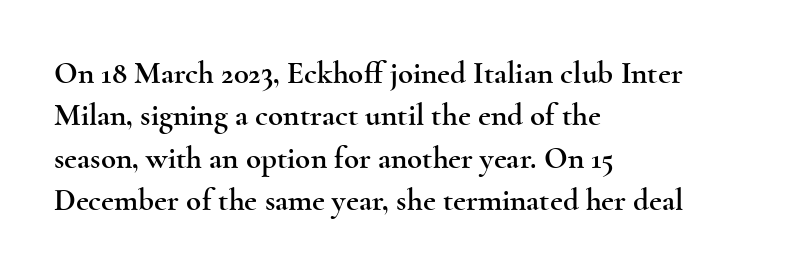
Q: Is the text italic (slanted)? A: No, it is upright.
Q: Is the typeface a serif or a sans-serif typeface? A: Serif.
Q: Is the text underlined? A: No.
Q: How is the paragraph aligned? A: Left-aligned.
Q: Is the spacing between letters normal or unusually wide? A: Normal.
Q: Is the spacing between lines tight, normal or loose? A: Normal.
Q: Width (condensed, normal, or wide)? A: Wide.
Q: x-height? A: Small.
Q: Monospaced? A: No.
